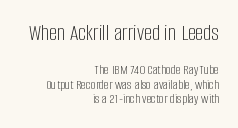
The block sitting higher on the canvas is the one with enlarged characters. Horizontally, the lines are justified to the trailing edge only. In terms of leading, this rendering errs on the cramped side. Stems here are at most as thick as an everyday book face. These lines were composed using upright roman letters.
